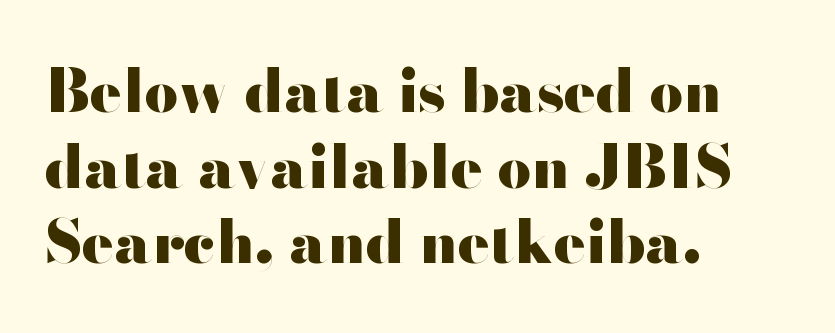
The image shows 59 px heavy, wide sans-serif type, upright; set left-aligned, normal line spacing (1.28x), normal letter spacing, not underlined; high stroke contrast and a small x-height.
